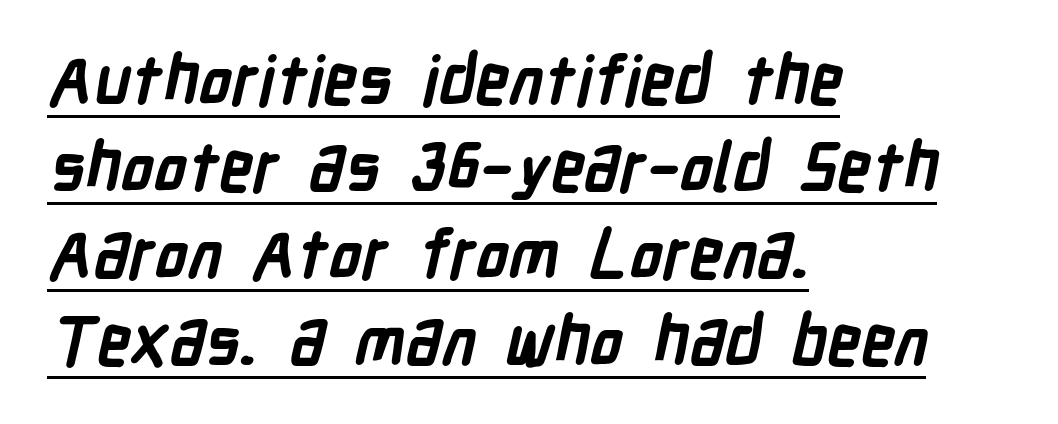
Stroke thickness is high; the sample reads as a true bold. Spacing verdict: proportional, widths tailored to each character. The passage shown stacks its lines at a standard gap. The type family on display is of the sans-serif kind.
